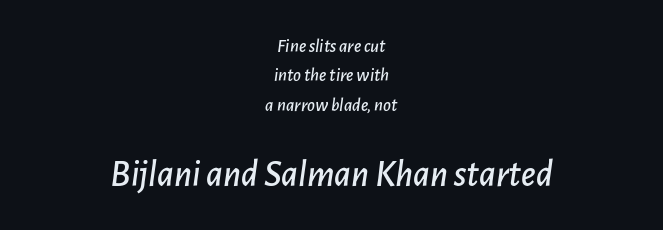
Q: Is the text italic (slanted)? A: Yes, it leans right by about 7 degrees.
Q: Is the text underlined? A: No.
Q: How is the paragraph aligned? A: Centered.
Q: Is the spacing between letters normal or unusually wide? A: Normal.
Q: Is the spacing between lines tight, normal or loose? A: Normal.
Q: Which block of text is set in a larger size, the first (top) or the second (bottom)? A: The second (bottom) one.
Q: Width (condensed, normal, or wide)? A: Normal.
Q: Stroke contrast? A: Low.
Q: x-height? A: Medium.
Q: Monospaced? A: No.
